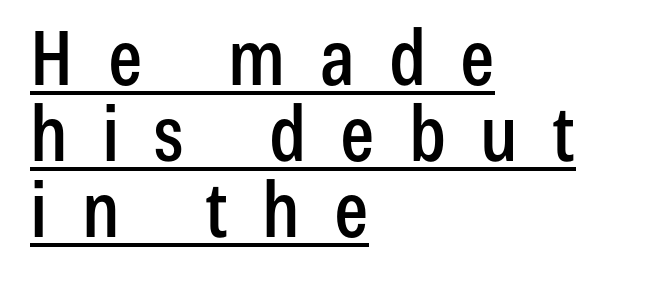
The image shows 76 px condensed sans-serif type, upright; set left-aligned, tight line spacing (1.0x), unusually wide letter spacing (+0.45 em), underlined; low stroke contrast and a medium x-height.
